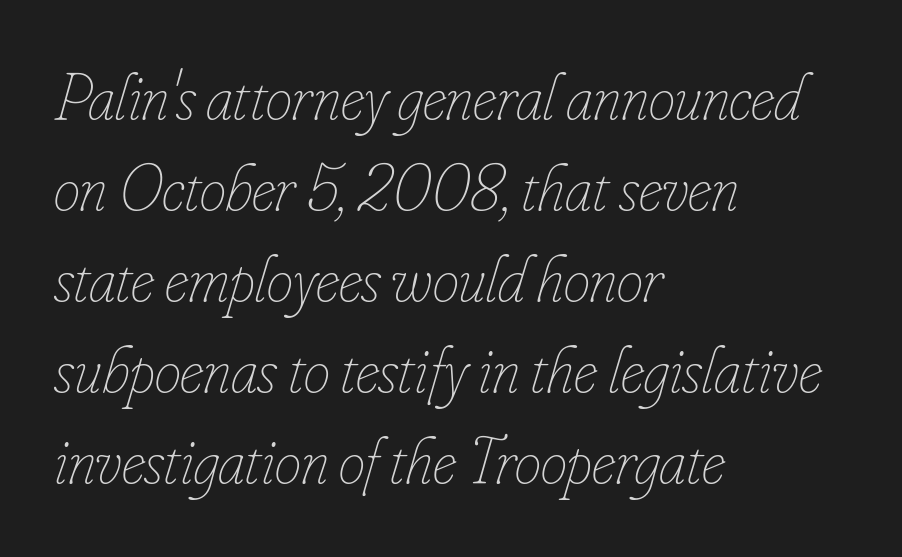
A typesetter would mark this as italic. Is the letter spacing exaggerated? No — it looks like the ordinary default. The lines are quadded left. Weight: not bold — regular or lighter.
